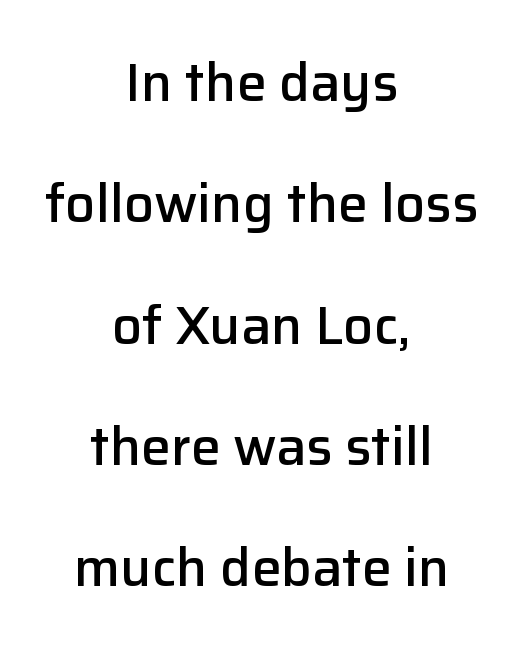
Examine the stroke ends and you'll find no serifs. When letters stand straight like this, we call the style roman or upright. Character widths vary here, with narrow letters taking less room than wide ones. The typesetter chose a symmetrical, centered arrangement here.
